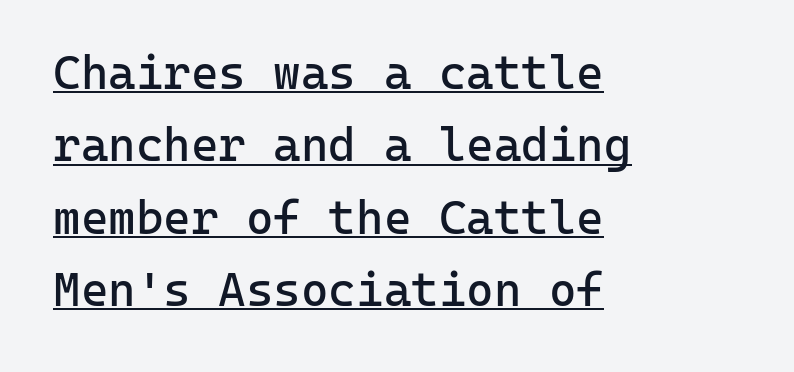
In terms of letterspacing, this is plain default setting. A light-to-regular cut is what we see here. If you drew a line through each stem, it would be perfectly vertical. Is this a fixed-width face? Yes — each glyph sits in an identical cell.
